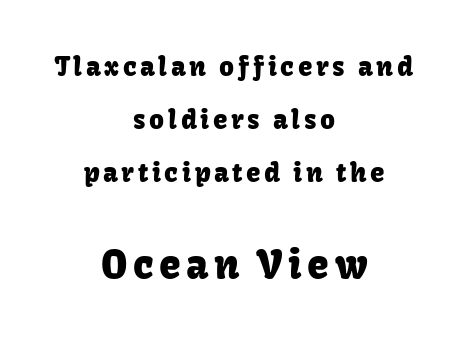
Looks like regular typesetting: each glyph gets only the width it needs. This block would shrink considerably if given ordinary leading; it's expanded now. The lettering holds an erect, upright posture throughout. Nobody drew a line under any word here. Is this a sans? Yes — the strokes have no serifs. Notice how the passage keeps no hard edge, just a central spine.
